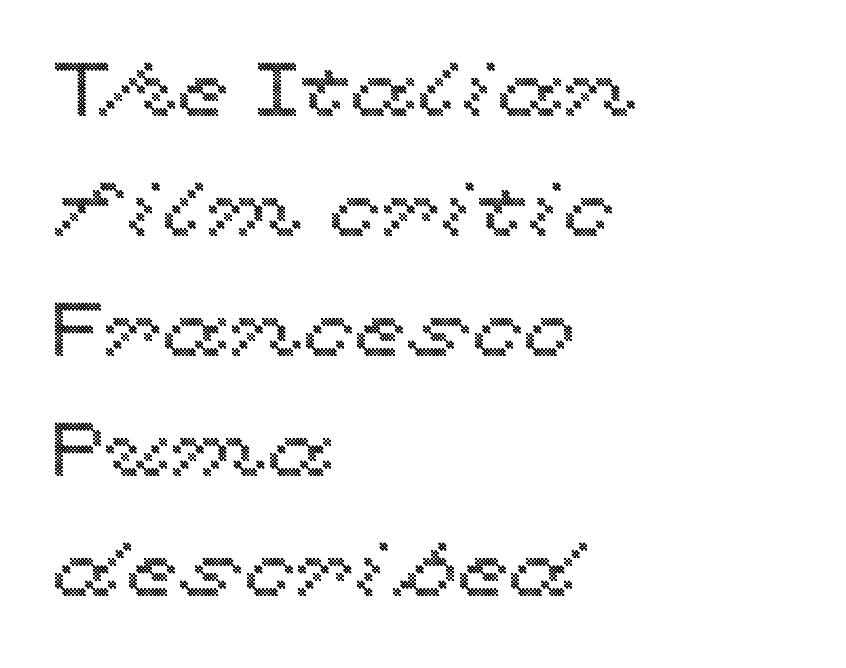
{"width": "wide", "x_height": "medium", "monospaced": "no", "underline": "no", "align": "left", "line_spacing": "normal", "line_spacing_ratio": 1.58, "letter_spacing": "normal", "letter_spacing_em": 0.0, "glyph_px": 76}
